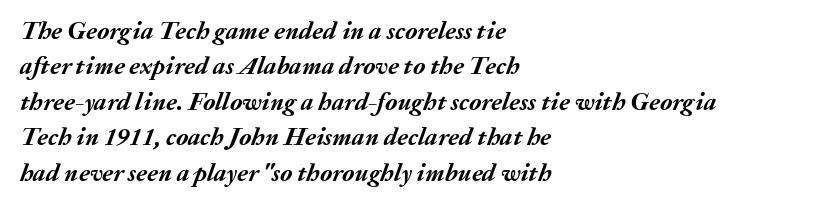
Q: Is the text bold? A: Yes.
Q: Is the text italic (slanted)? A: Yes, it leans right by about 20 degrees.
Q: Is the text underlined? A: No.
Q: How is the paragraph aligned? A: Left-aligned.
Q: Is the spacing between letters normal or unusually wide? A: Normal.
Q: Is the spacing between lines tight, normal or loose? A: Normal.
